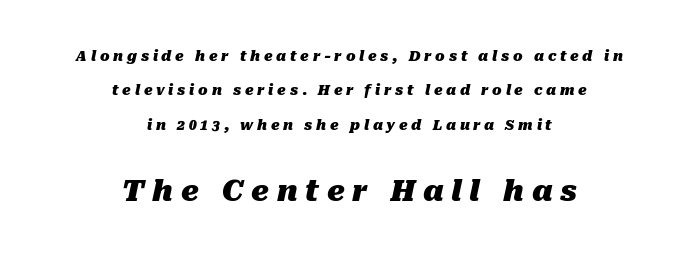
{"italic": "yes", "lean": "right", "slant_degrees": 10, "bold": "yes", "weight": "heavy", "width": "normal", "stroke_contrast": "medium", "x_height": "medium", "monospaced": "no", "underline": "no", "align": "center", "line_spacing": "loose", "line_spacing_ratio": 2.45, "letter_spacing": "wide", "letter_spacing_em": 0.27, "larger_block": "second", "size_ratio": 2.07, "glyph_px": 29}
